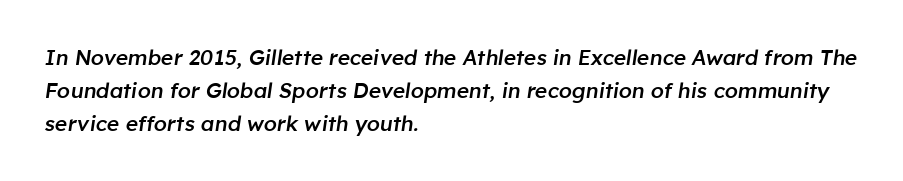
{"italic": "yes", "lean": "right", "slant_degrees": 8, "bold": "semi", "underline": "no", "align": "left", "line_spacing": "normal", "line_spacing_ratio": 1.56, "letter_spacing": "normal", "letter_spacing_em": 0.0, "glyph_px": 21}
